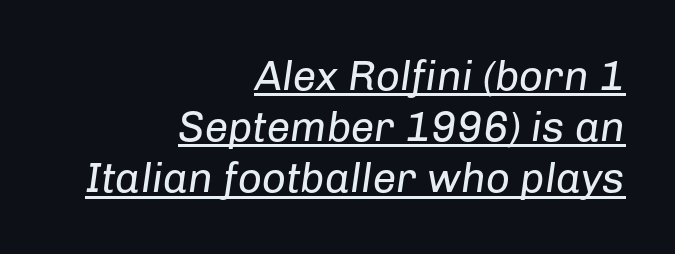
Glance below the letters and you will spot a drawn line. This sample has the flowing, uneven cadence of proportional lettering. Horizontally, the lines are justified to the trailing edge only. The face used here is rendered with its standard letterfit.
